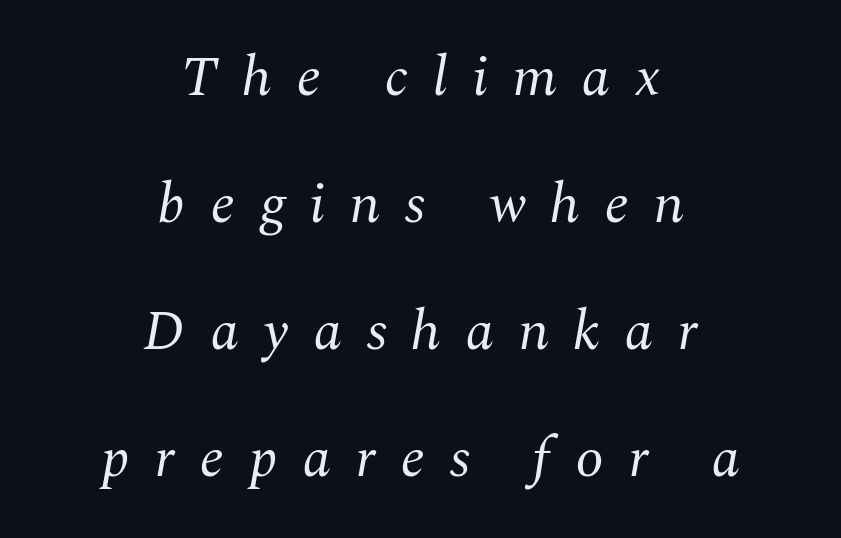
{"serif": "yes", "italic": "yes", "lean": "right", "slant_degrees": 10, "bold": "no", "weight": "regular", "width": "normal", "stroke_contrast": "medium", "x_height": "medium", "monospaced": "no", "underline": "no", "align": "center", "line_spacing": "loose", "line_spacing_ratio": 2.23, "letter_spacing": "wide", "letter_spacing_em": 0.43, "glyph_px": 57}
